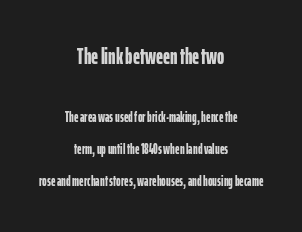
{"italic": "no", "bold": "yes", "underline": "no", "align": "center", "line_spacing": "loose", "line_spacing_ratio": 2.26, "letter_spacing": "normal", "letter_spacing_em": 0.0, "larger_block": "first", "size_ratio": 1.57, "glyph_px": 22}
